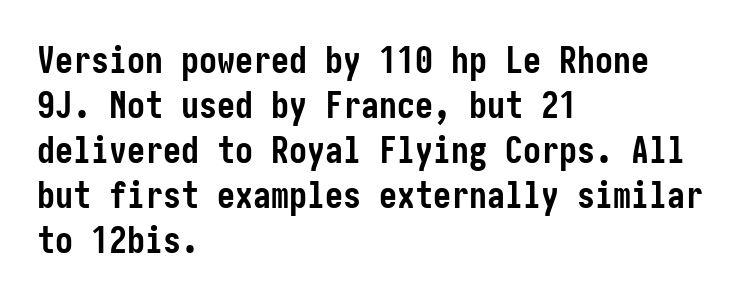
Q: Is the text bold? A: Yes.
Q: Is the text italic (slanted)? A: No, it is upright.
Q: Is the typeface a serif or a sans-serif typeface? A: Sans-serif.
Q: Is the text underlined? A: No.
Q: How is the paragraph aligned? A: Left-aligned.
Q: Is the spacing between letters normal or unusually wide? A: Normal.
Q: Is the spacing between lines tight, normal or loose? A: Normal.
Q: Width (condensed, normal, or wide)? A: Condensed.
Q: Stroke contrast? A: Low.
Q: x-height? A: Medium.
